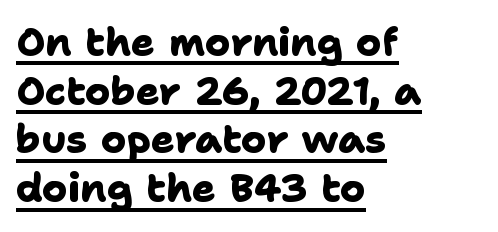
Q: Is the text bold? A: Yes.
Q: Is the typeface a serif or a sans-serif typeface? A: Sans-serif.
Q: Is the text underlined? A: Yes.
Q: How is the paragraph aligned? A: Left-aligned.
Q: Is the spacing between letters normal or unusually wide? A: Normal.
Q: Is the spacing between lines tight, normal or loose? A: Normal.
Q: Width (condensed, normal, or wide)? A: Normal.
Q: Stroke contrast? A: Low.
Q: x-height? A: Medium.
Q: Monospaced? A: No.
